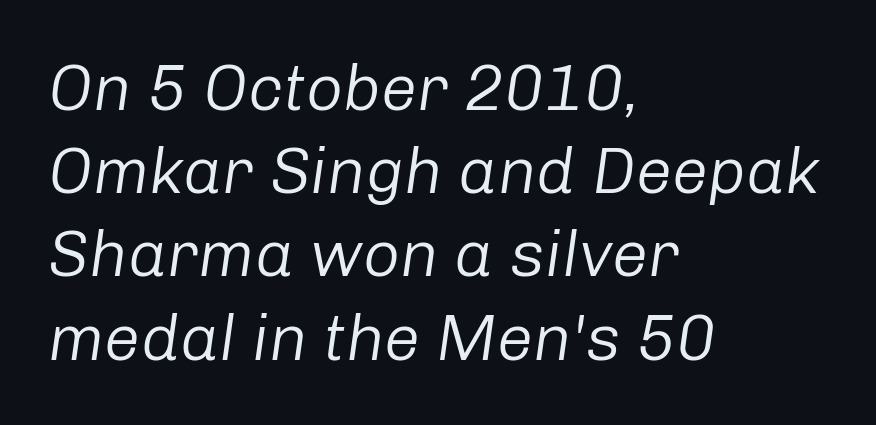
Q: Is the text bold? A: No.
Q: Is the text italic (slanted)? A: Yes, it leans right by about 8 degrees.
Q: Is the text underlined? A: No.
Q: How is the paragraph aligned? A: Left-aligned.
Q: Is the spacing between letters normal or unusually wide? A: Normal.
Q: Is the spacing between lines tight, normal or loose? A: Normal.
Q: Width (condensed, normal, or wide)? A: Normal.
Q: Stroke contrast? A: Low.
Q: x-height? A: Medium.
Q: Monospaced? A: No.
